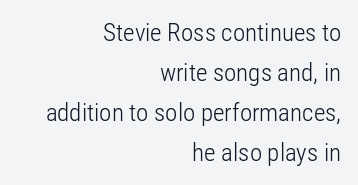
The image shows 25 px text type, upright; set right-aligned, normal line spacing (1.6x), normal letter spacing, not underlined.
